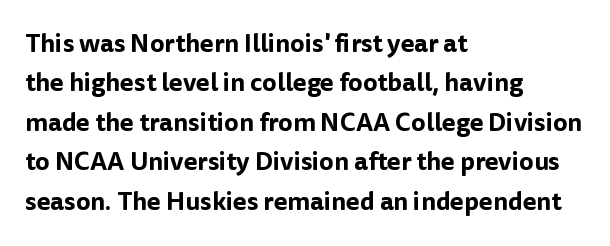
{"italic": "no", "underline": "no", "align": "left", "line_spacing": "normal", "line_spacing_ratio": 1.58, "letter_spacing": "normal", "letter_spacing_em": 0.0, "glyph_px": 25}
